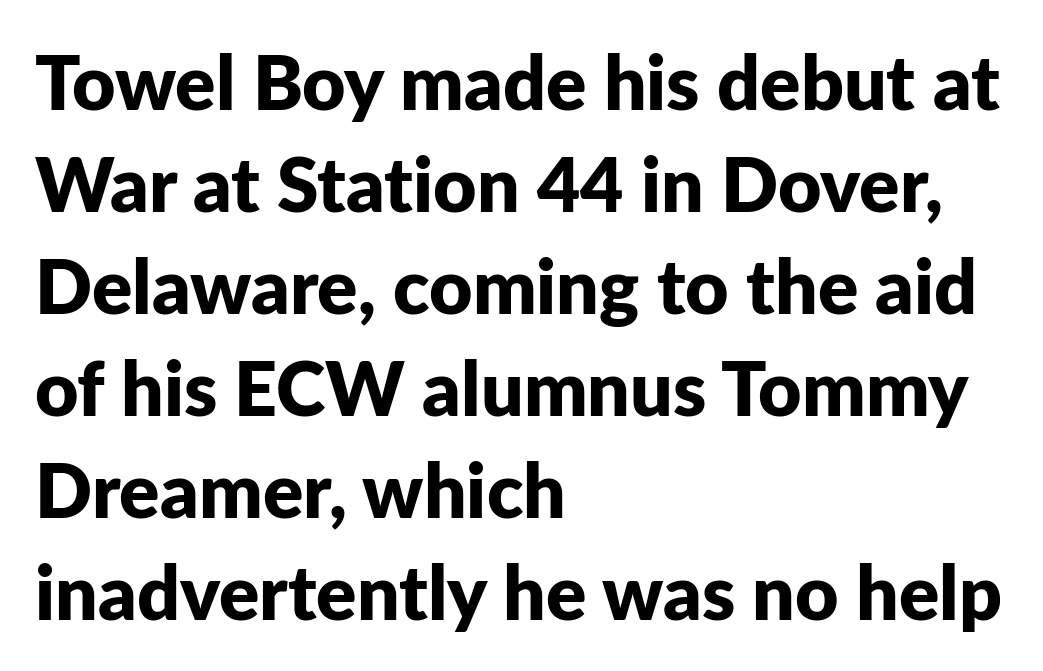
Standard letterfit; no display-style spreading of the glyphs. The space directly below the letters is spotless. A normal amount of white space separates one row of letters from the next. Proportional: the letters do not fall into vertical columns. The glyphs in this specimen are sans serif.
